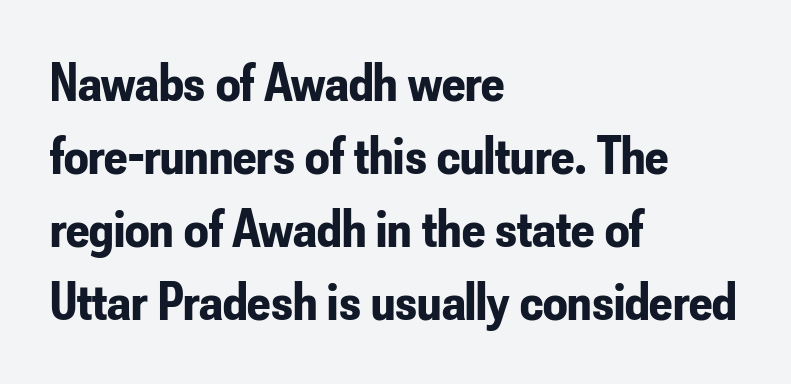
Q: Is the text bold? A: Yes.
Q: Is the text italic (slanted)? A: No, it is upright.
Q: Is the typeface a serif or a sans-serif typeface? A: Sans-serif.
Q: Is the text underlined? A: No.
Q: How is the paragraph aligned? A: Left-aligned.
Q: Is the spacing between letters normal or unusually wide? A: Normal.
Q: Is the spacing between lines tight, normal or loose? A: Normal.
Q: Width (condensed, normal, or wide)? A: Condensed.
Q: Stroke contrast? A: Low.
Q: x-height? A: Small.
Q: Monospaced? A: No.
